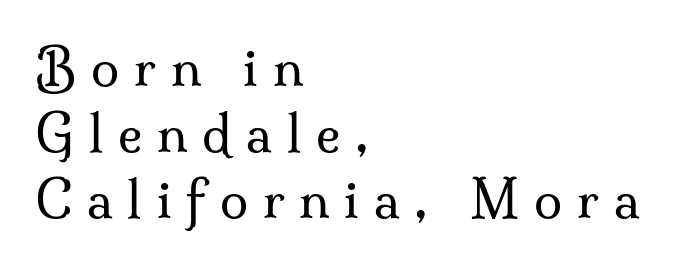
The specimen omits any rule beneath the text block's lines. Nope, not italic — everything's standing straight. Quick note: interline space is typical. Typographically, this falls in the serif category. The compositor pushed each line to the left boundary.
